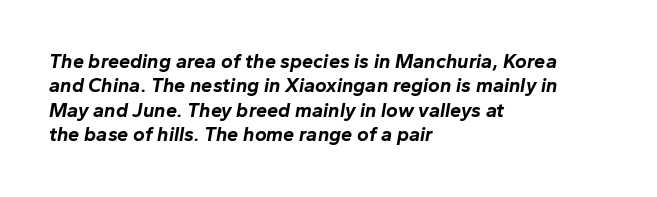
Caption: standard tracking, unaltered. Notice how the stems are inclined rather than vertical — that's the hallmark of italics. Emphasis by weight is at full strength: bold. The specimen omits any rule beneath the text block's lines.
